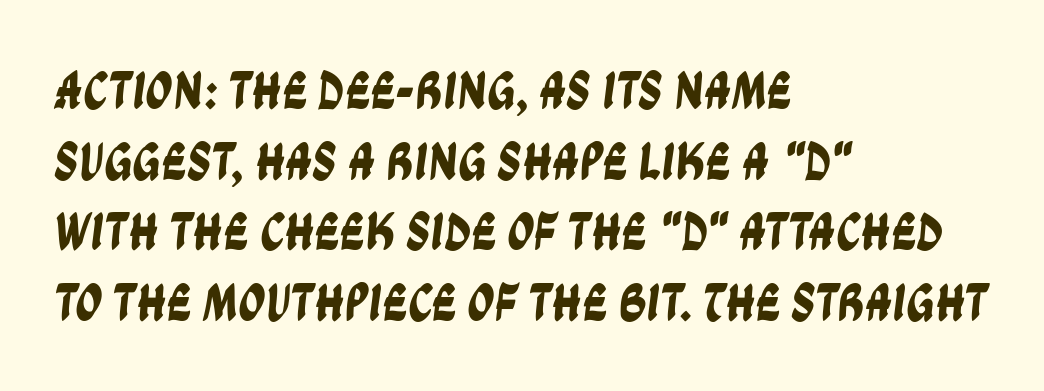
Q: Is the typeface a serif or a sans-serif typeface? A: Sans-serif.
Q: Is the text underlined? A: No.
Q: How is the paragraph aligned? A: Left-aligned.
Q: Is the spacing between letters normal or unusually wide? A: Normal.
Q: Is the spacing between lines tight, normal or loose? A: Normal.
Q: Width (condensed, normal, or wide)? A: Condensed.
Q: Stroke contrast? A: Low.
Q: x-height? A: Large.
Q: Monospaced? A: No.
